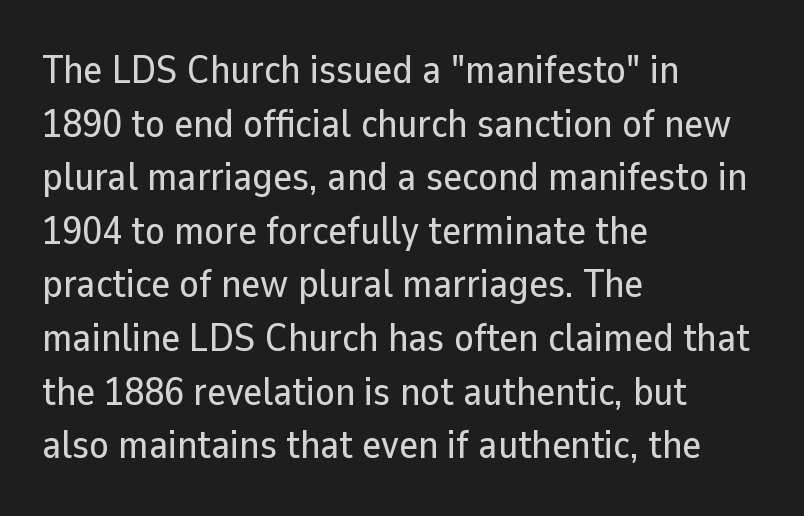
{"serif": "no", "italic": "no", "width": "normal", "stroke_contrast": "low", "x_height": "medium", "monospaced": "no", "underline": "no", "align": "left", "line_spacing": "normal", "line_spacing_ratio": 1.34, "letter_spacing": "normal", "letter_spacing_em": 0.0, "glyph_px": 40}
